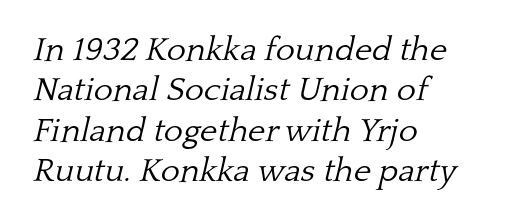
Letters rest on an invisible, unmarked baseline. This sample uses an oblique cut, with every glyph tilted off the vertical. The typeface has the unassuming heft of standard copy or less. Proportional: the letters do not fall into vertical columns.
